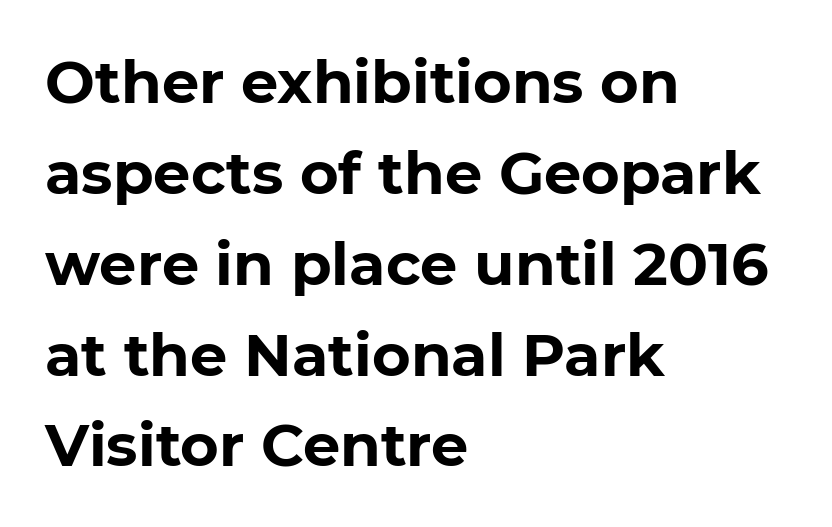
{"serif": "no", "italic": "no", "bold": "yes", "weight": "bold", "width": "normal", "stroke_contrast": "low", "x_height": "medium", "monospaced": "no", "underline": "no", "align": "left", "line_spacing": "normal", "line_spacing_ratio": 1.54, "letter_spacing": "normal", "letter_spacing_em": 0.0, "glyph_px": 59}
